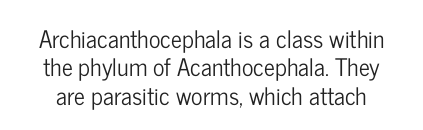
Q: Is the text italic (slanted)? A: No, it is upright.
Q: Is the text underlined? A: No.
Q: Is the spacing between letters normal or unusually wide? A: Normal.
